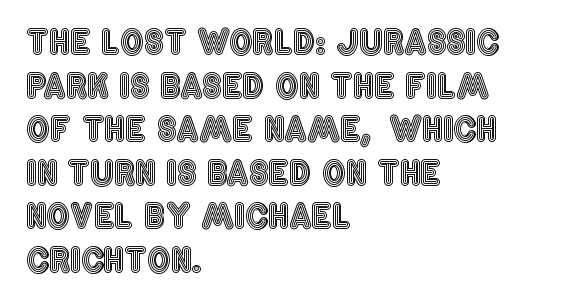
Q: Is the text italic (slanted)? A: No, it is upright.
Q: Is the text underlined? A: No.
Q: How is the paragraph aligned? A: Left-aligned.
Q: Is the spacing between letters normal or unusually wide? A: Normal.
Q: Is the spacing between lines tight, normal or loose? A: Normal.
Q: Width (condensed, normal, or wide)? A: Condensed.
Q: x-height? A: Large.
Q: Monospaced? A: No.
